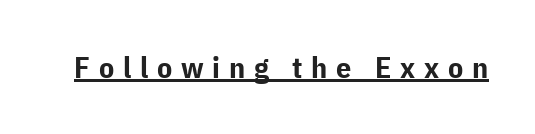
Q: Is the text bold? A: Yes.
Q: Is the text italic (slanted)? A: No, it is upright.
Q: Is the typeface a serif or a sans-serif typeface? A: Sans-serif.
Q: Is the text underlined? A: Yes.
Q: Is the spacing between letters normal or unusually wide? A: Unusually wide.
Q: Width (condensed, normal, or wide)? A: Normal.
Q: Stroke contrast? A: Low.
Q: x-height? A: Medium.
Q: Monospaced? A: No.
